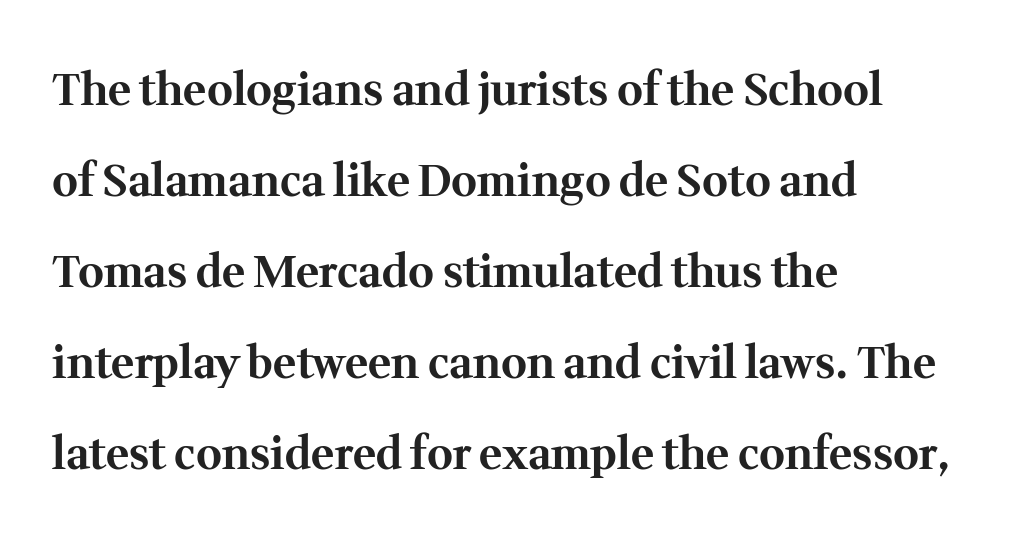
The image shows 44 px bold serif type, upright; set left-aligned, loose line spacing (2.07x), normal letter spacing, not underlined; medium stroke contrast and a medium x-height.
